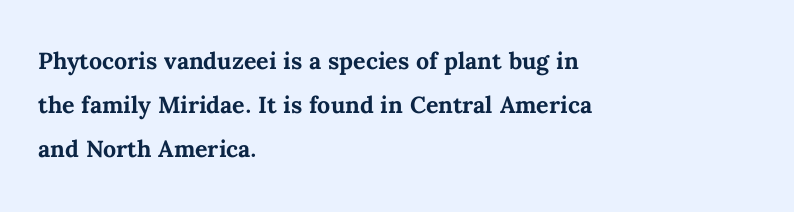
The image shows 31 px semibold type, upright; set left-aligned, normal line spacing (1.42x), normal letter spacing, not underlined; medium stroke contrast and a medium x-height.
